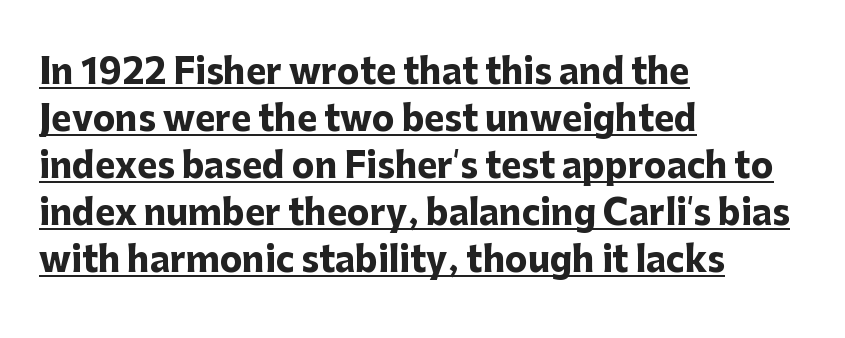
Compared with typical body copy, the letter spacing here is the same. Is there much room between lines? A standard amount, neither cramped nor airy. These words are printed bold, with thick strokes throughout. A typographer would call this underscored text. These lines stack with their left ends in a neat column. Italic: no, the glyphs are upright roman.
